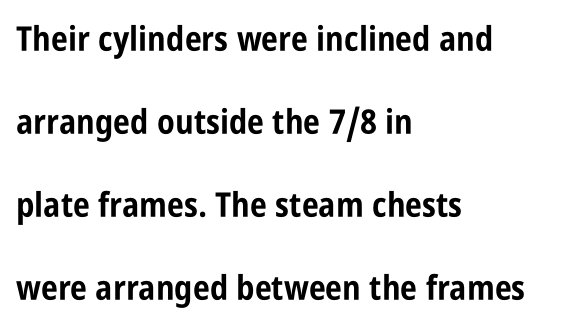
{"serif": "no", "italic": "no", "bold": "yes", "weight": "bold", "width": "condensed", "stroke_contrast": "low", "x_height": "large", "monospaced": "no", "underline": "no", "align": "left", "line_spacing": "loose", "line_spacing_ratio": 2.44, "letter_spacing": "normal", "letter_spacing_em": 0.0, "glyph_px": 34}
